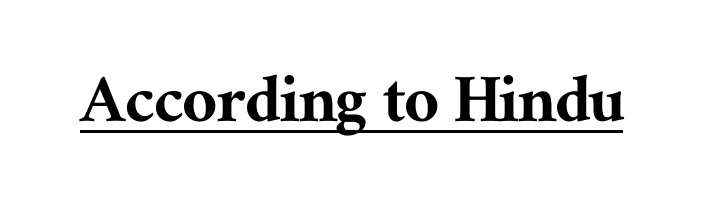
The tracking reads as untouched default to a designer's eye. A typesetter would call this proportional, since set widths differ per character. The specimen reads as upright at a glance. The designer went with a serif here, giving each stem small feet. Decoration check: the copy is underlined.
